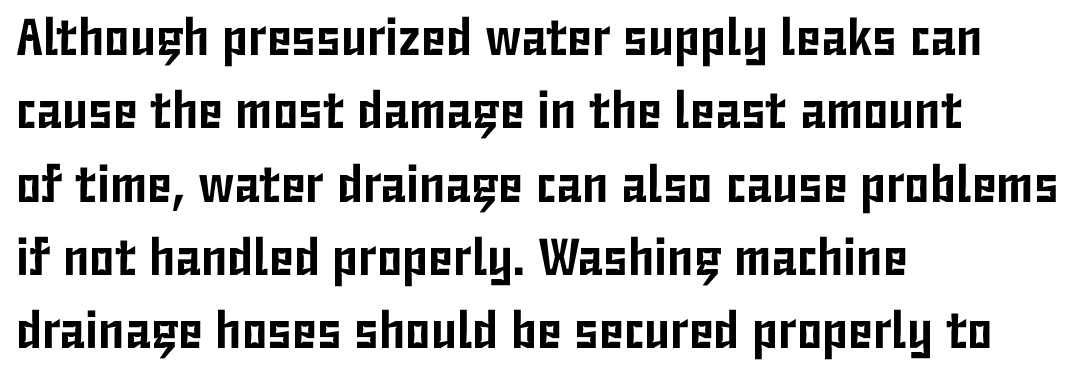
The image shows 52 px condensed sans-serif type, upright; set left-aligned, normal line spacing (1.41x), normal letter spacing, not underlined; low stroke contrast and a medium x-height.
